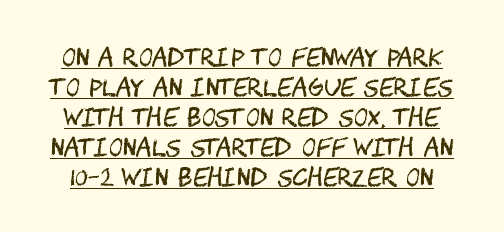
The image shows 24 px text type, upright; set normal line spacing (1.25x), normal letter spacing, underlined.
